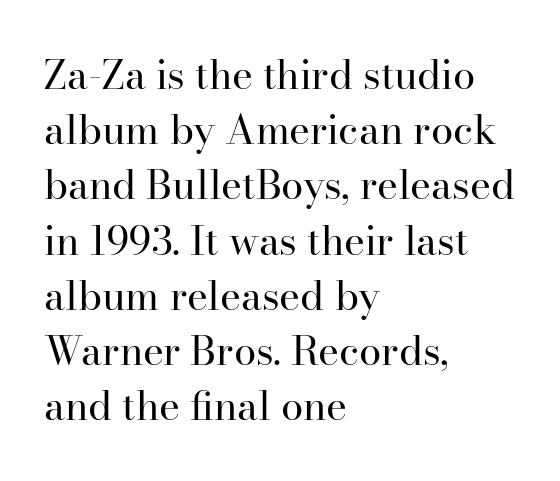
The image shows 40 px regular-weight serif type, upright; set left-aligned, normal line spacing (1.38x), normal letter spacing, not underlined; high stroke contrast and a small x-height.
